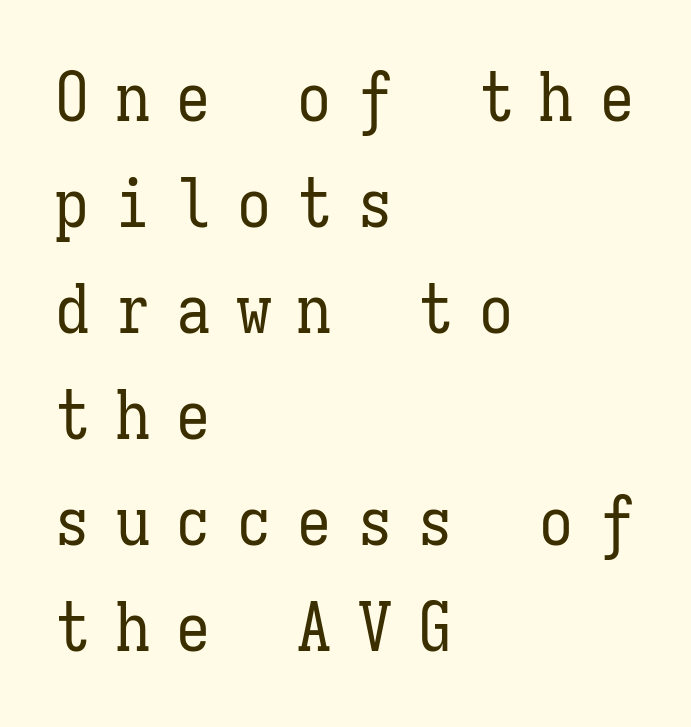
The image shows 68 px regular-weight, condensed type, upright, monospaced; set left-aligned, normal line spacing (1.56x), unusually wide letter spacing (+0.39 em), not underlined; low stroke contrast and a medium x-height.
